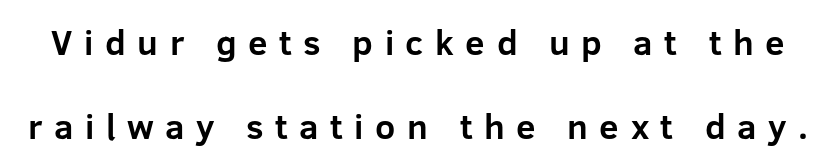
The image shows 35 px bold sans-serif type, upright; set loose line spacing (2.41x), unusually wide letter spacing (+0.33 em), not underlined; low stroke contrast and a medium x-height.
